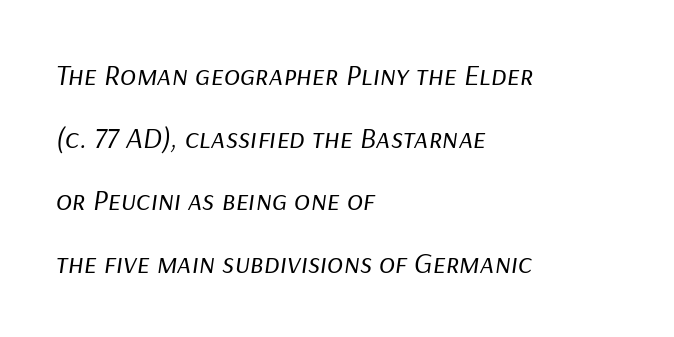
The image shows 30 px regular-weight type, italic (leaning right); set left-aligned, loose line spacing (2.09x), normal letter spacing, not underlined; low stroke contrast and a medium x-height.
